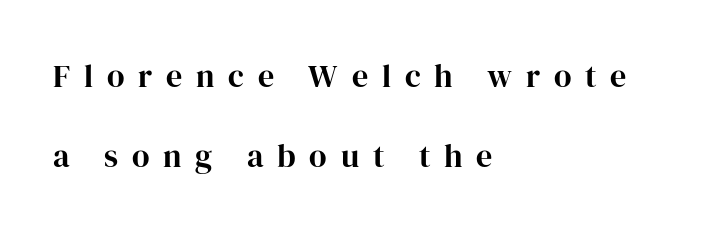
The rag falls on the right side of this text block. Is the letter spacing exaggerated? Yes — the characters are pushed far apart. The rendering uses a large line-height, opening up the rows. Note the varied advance widths — an 'i' is clearly narrower than an 'm'. Only glyphs here, with clear space below each row.
